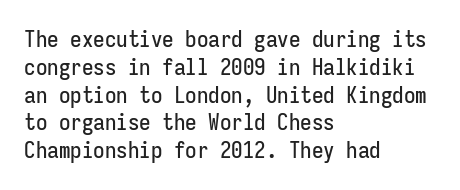
The image shows 23 px text type, upright; set left-aligned, line spacing 1.21x, normal letter spacing, not underlined.
